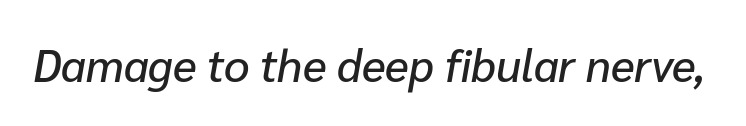
The face used here has a pronounced slope to its letters. A typesetter would call this proportional, since set widths differ per character. A bare baseline throughout the passage. Observe the ordinary spacing: letters are neighbours, not strangers.
